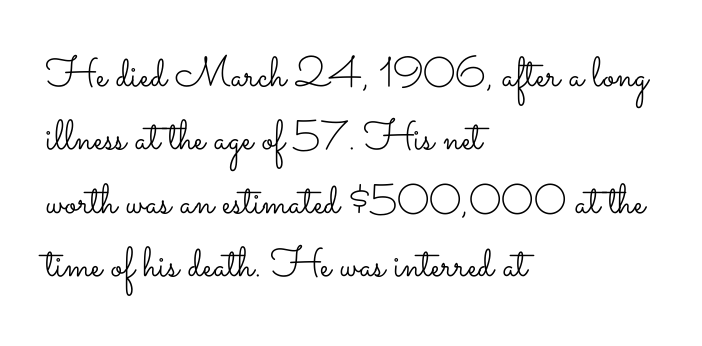
{"bold": "no", "weight": "light", "width": "wide", "stroke_contrast": "low", "x_height": "small", "monospaced": "no", "underline": "no", "align": "left", "line_spacing": "normal", "line_spacing_ratio": 1.51, "letter_spacing": "normal", "letter_spacing_em": 0.0, "glyph_px": 42}
